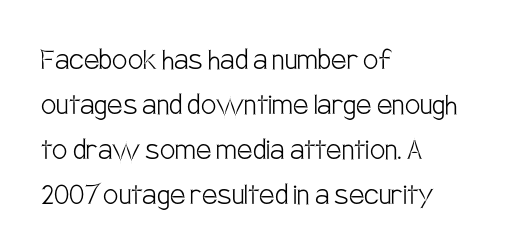
The image shows 34 px light, condensed sans-serif type, upright; set left-aligned, normal line spacing (1.32x), normal letter spacing, not underlined; low stroke contrast and a large x-height.
